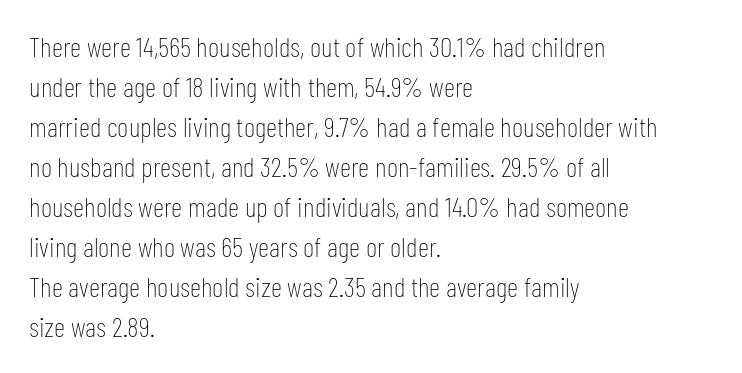
The passage shown stacks its lines at a standard gap. This is the regular roman posture of the typeface. The face used here is rendered with its standard letterfit. Bare-footed words on every line.
